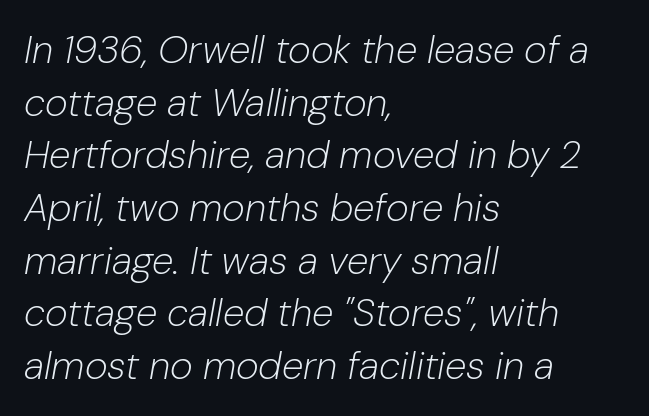
The image shows 39 px light type, italic (leaning right); set left-aligned, normal line spacing (1.35x), normal letter spacing, not underlined; low stroke contrast and a medium x-height.
